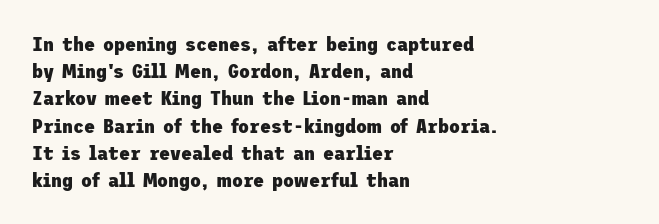
Vertical strokes here are truly vertical. Line spacing here is normal. The rendering anchors every line to the left-hand side. Short note: letters normally spaced. Has an underline been added? It has not. The sample has been set heavy, in full bold.
